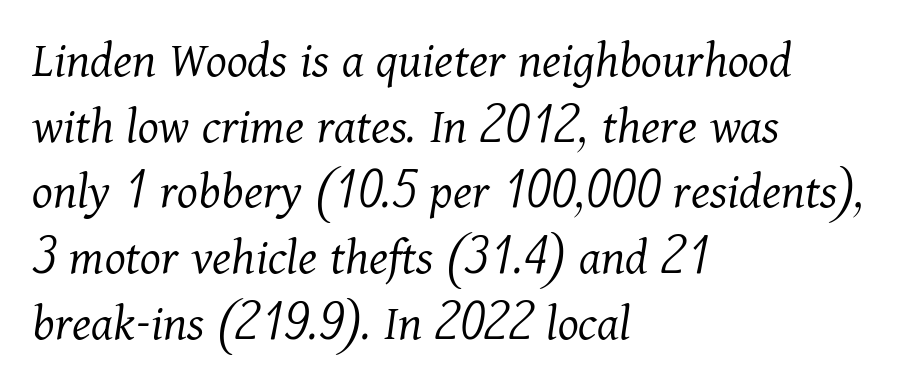
The face used here is seriffed, in the tradition of book romans. The letterforms sit at book weight or below. The horizontal fit of the characters is conventional and even. Any mark beneath the type? The region is blank. Here the designer chose a conventional face with non-uniform glyph widths.
